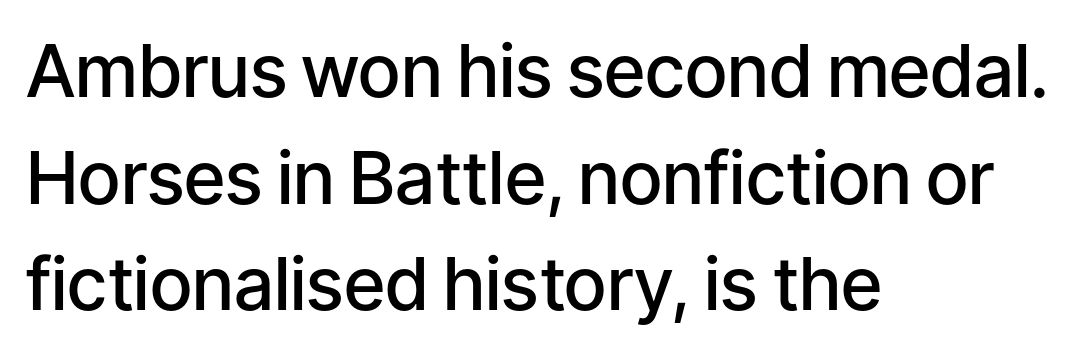
Character widths vary here, with narrow letters taking less room than wide ones. Reading down the column, the eye jumps a familiar distance to each next line. The lettering stays uniformly vertical, giving the passage a roman look. Descenders hang freely into open space. Every row of glyphs begins at an identical x-position on the left. Moderately thickened strokes mark this as semibold type.
